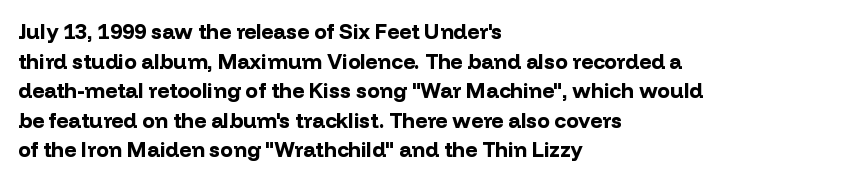
Q: Is the text bold? A: Yes.
Q: Is the text italic (slanted)? A: No, it is upright.
Q: Is the text underlined? A: No.
Q: How is the paragraph aligned? A: Left-aligned.
Q: Is the spacing between letters normal or unusually wide? A: Normal.
Q: Is the spacing between lines tight, normal or loose? A: Normal.
